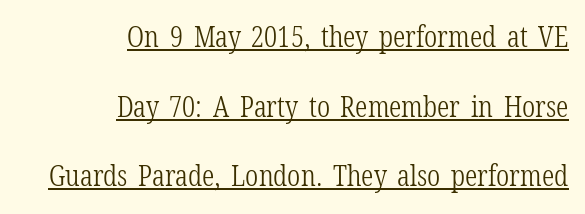
Compared with a typical body face, this is equally light or lighter still. Short and long lines alike share a common ending point at right. The type family on display is of the serif kind. There is no visible air inserted between adjacent glyphs. Underlined type.
